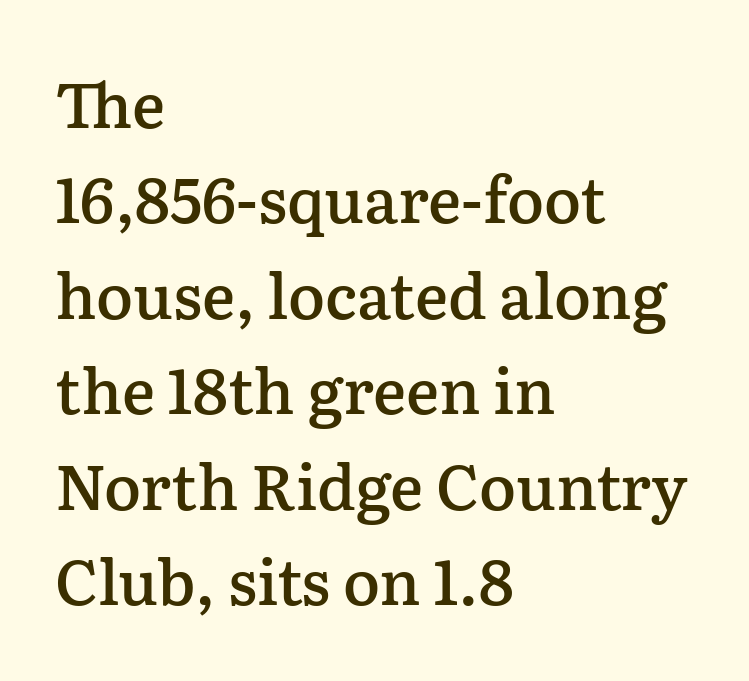
Short note: letters normally spaced. Anything drawn beneath the words? Only blank space. Upright lettering throughout. These lines are rendered in a variable-pitch font. Summary of vertical rhythm: regular, with standard interline spacing. Compared with a centered layout, this one pins lines to the left instead.
